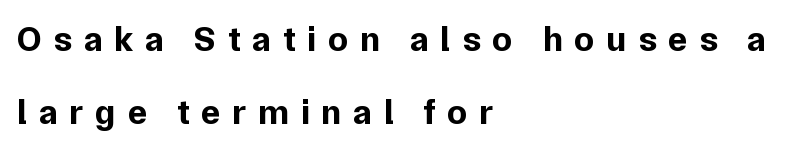
A typesetter would call this proportional, since set widths differ per character. The type family on display is of the sans-serif kind. The sample has been set heavy, in full bold. Underline: absent. Tall strokes in this sample are plumb rather than angled. The line-height multiplier appears high, well above default.
